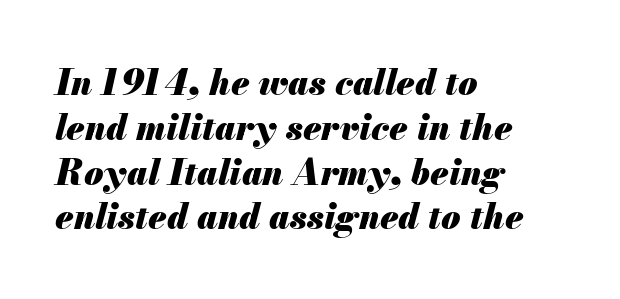
The image shows 35 px heavy type, italic (leaning right); set left-aligned, normal line spacing (1.28x), normal letter spacing, not underlined; medium stroke contrast and a small x-height.
